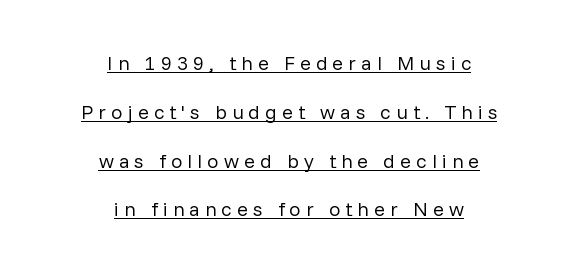
What's the leading like? Stretched, with rows far apart. Characters follow at a spacing far wider than the type designer built in. A rule runs beneath these lines of type. Ordinary non-slanted type is in use.
